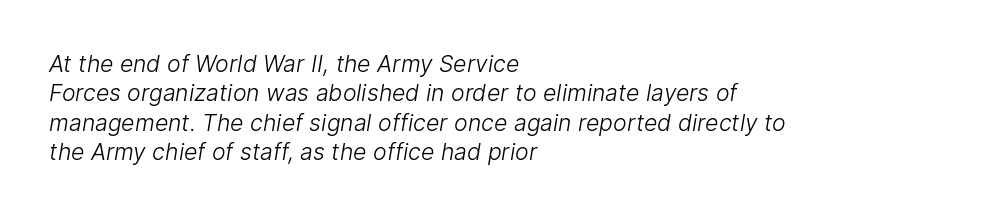
{"bold": "no", "underline": "no", "align": "left", "line_spacing": "normal", "line_spacing_ratio": 1.28, "letter_spacing": "normal", "letter_spacing_em": 0.0, "glyph_px": 23}
